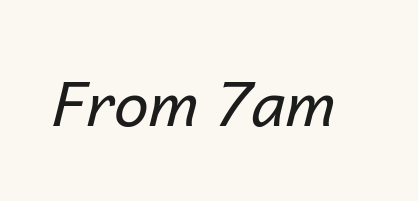
{"italic": "yes", "lean": "right", "slant_degrees": 14, "bold": "no", "weight": "regular", "width": "normal", "stroke_contrast": "low", "x_height": "medium", "monospaced": "no", "underline": "no", "letter_spacing": "normal", "letter_spacing_em": 0.0, "glyph_px": 62}
